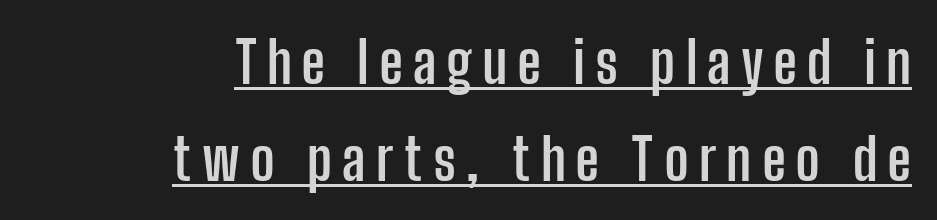
Q: Is the text bold? A: Yes.
Q: Is the text italic (slanted)? A: No, it is upright.
Q: Is the typeface a serif or a sans-serif typeface? A: Sans-serif.
Q: Is the text underlined? A: Yes.
Q: How is the paragraph aligned? A: Right-aligned.
Q: Is the spacing between lines tight, normal or loose? A: Normal.
Q: Width (condensed, normal, or wide)? A: Condensed.
Q: Stroke contrast? A: Low.
Q: x-height? A: Medium.
Q: Monospaced? A: No.
